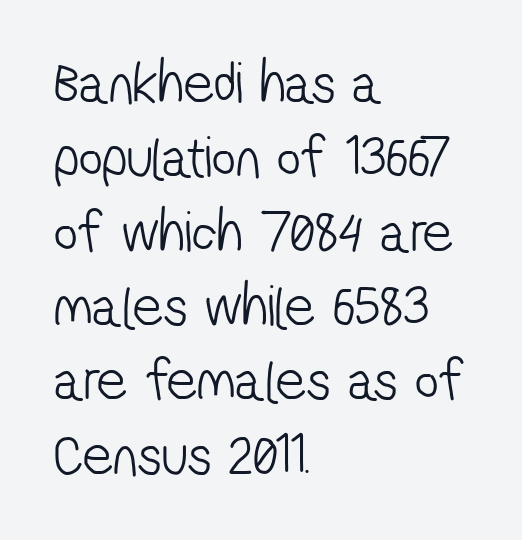
Q: Is the text bold? A: No.
Q: Is the typeface a serif or a sans-serif typeface? A: Sans-serif.
Q: Is the text underlined? A: No.
Q: How is the paragraph aligned? A: Left-aligned.
Q: Is the spacing between letters normal or unusually wide? A: Normal.
Q: Is the spacing between lines tight, normal or loose? A: Normal.
Q: Width (condensed, normal, or wide)? A: Condensed.
Q: Stroke contrast? A: Low.
Q: x-height? A: Medium.
Q: Monospaced? A: No.
